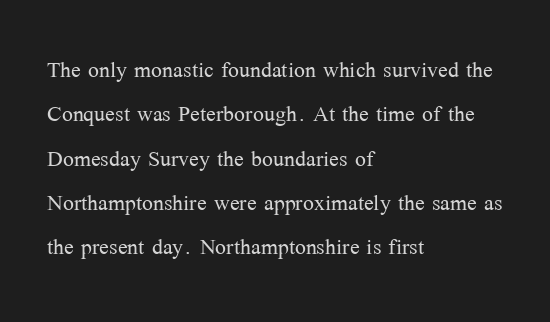
Q: Is the text bold? A: No.
Q: Is the text italic (slanted)? A: No, it is upright.
Q: Is the typeface a serif or a sans-serif typeface? A: Serif.
Q: Is the text underlined? A: No.
Q: How is the paragraph aligned? A: Left-aligned.
Q: Is the spacing between letters normal or unusually wide? A: Normal.
Q: Is the spacing between lines tight, normal or loose? A: Normal.
Q: Width (condensed, normal, or wide)? A: Normal.
Q: Stroke contrast? A: Medium.
Q: x-height? A: Medium.
Q: Monospaced? A: No.
